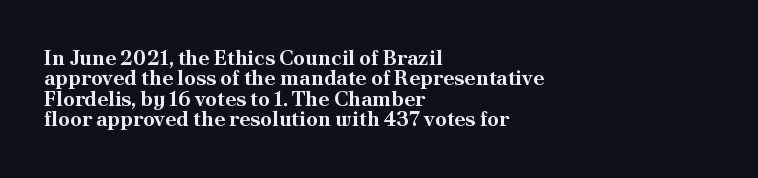
{"italic": "no", "bold": "yes", "underline": "no", "align": "left", "line_spacing": "tight", "line_spacing_ratio": 0.97, "letter_spacing": "normal", "letter_spacing_em": 0.0, "glyph_px": 21}
